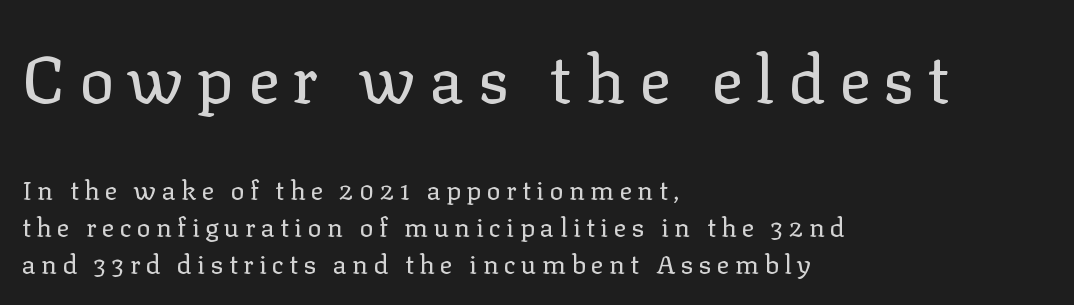
The image shows 65 px regular-weight serif type, upright; set left-aligned, normal line spacing (1.43x), unusually wide letter spacing (+0.21 em), not underlined; the first (top) block is 2.5x larger; low stroke contrast and a medium x-height.
